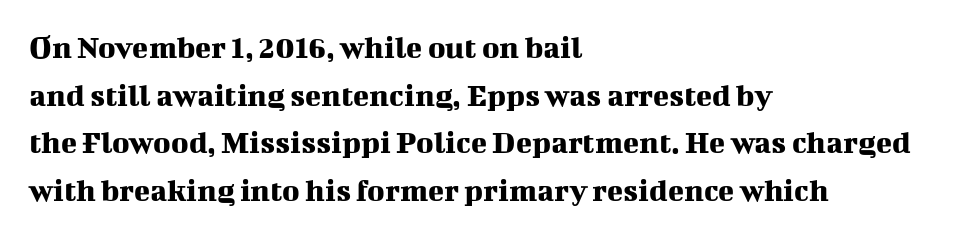
Q: Is the text italic (slanted)? A: No, it is upright.
Q: Is the typeface a serif or a sans-serif typeface? A: Serif.
Q: Is the text underlined? A: No.
Q: How is the paragraph aligned? A: Left-aligned.
Q: Is the spacing between letters normal or unusually wide? A: Normal.
Q: Is the spacing between lines tight, normal or loose? A: Normal.
Q: Width (condensed, normal, or wide)? A: Normal.
Q: Stroke contrast? A: Medium.
Q: x-height? A: Medium.
Q: Monospaced? A: No.
